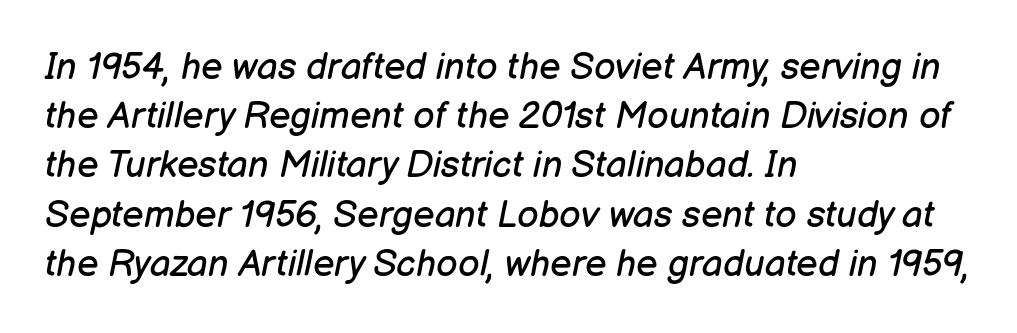
Q: Is the text bold? A: No.
Q: Is the text italic (slanted)? A: Yes, it leans right by about 12 degrees.
Q: Is the text underlined? A: No.
Q: How is the paragraph aligned? A: Left-aligned.
Q: Is the spacing between letters normal or unusually wide? A: Normal.
Q: Is the spacing between lines tight, normal or loose? A: Normal.
Q: Width (condensed, normal, or wide)? A: Normal.
Q: Stroke contrast? A: Low.
Q: x-height? A: Medium.
Q: Monospaced? A: No.
